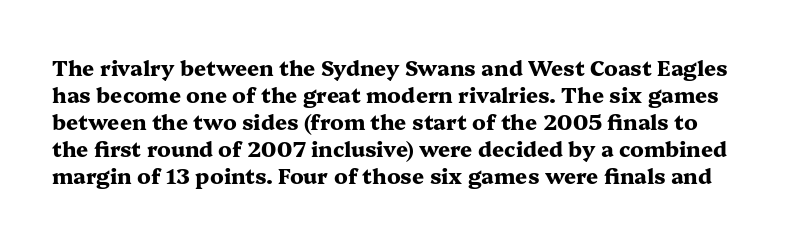
Default kerning and tracking; the words read as compact shapes. The letters stand straight up with perfectly vertical stems. Check under the words: just untouched page. You'd pick this weight for a headline — it's a proper bold. Whoever set this chose a conventional vertical rhythm.
